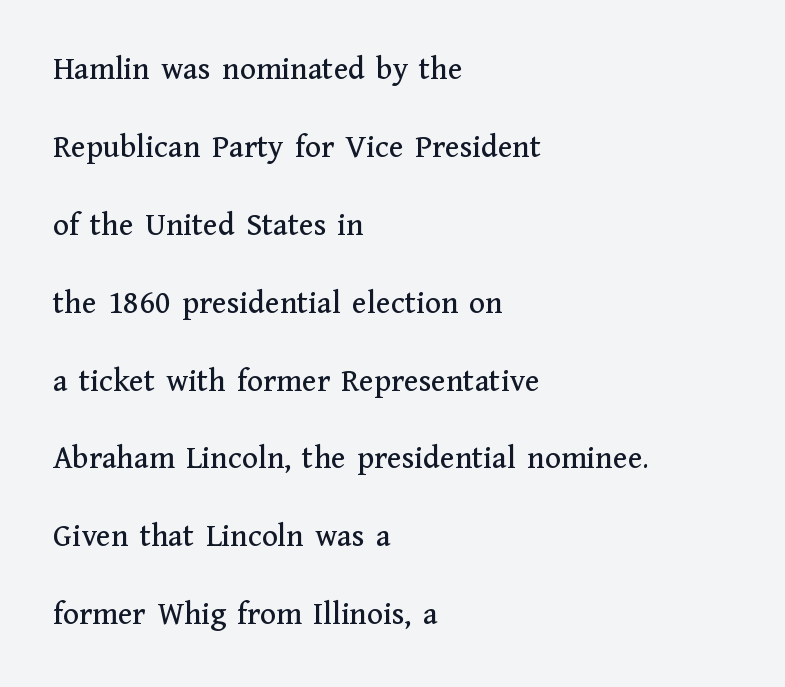
Q: Is the text italic (slanted)? A: No, it is upright.
Q: Is the typeface a serif or a sans-serif typeface? A: Serif.
Q: Is the text underlined? A: No.
Q: How is the paragraph aligned? A: Left-aligned.
Q: Is the spacing between letters normal or unusually wide? A: Normal.
Q: Is the spacing between lines tight, normal or loose? A: Loose.
Q: Width (condensed, normal, or wide)? A: Normal.
Q: Stroke contrast? A: Medium.
Q: x-height? A: Medium.
Q: Monospaced? A: No.
